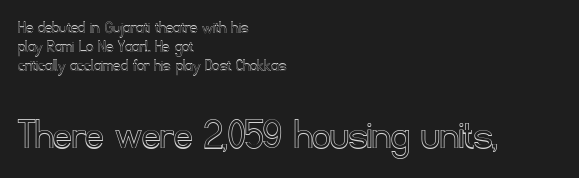
Standard letterfit; no display-style spreading of the glyphs. Nobody drew a line under any word here. Very little white space separates one row of letters from the next. Here the designer chose a conventional face with non-uniform glyph widths. Does the bottom block carry the larger type? Yes, it does. The rendering anchors every line to the left-hand side.
